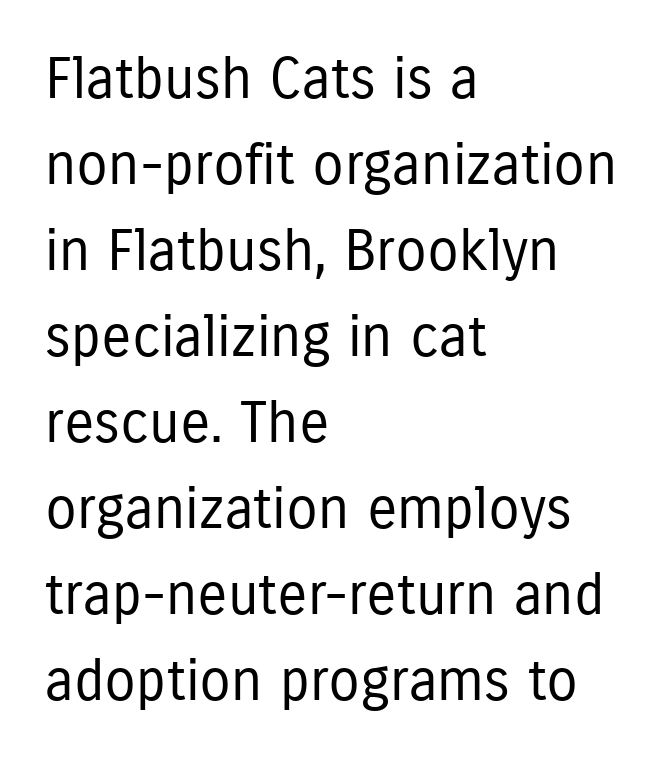
Each letter keeps its own natural width here, so spacing adapts to shape. Characters follow at the spacing the type designer built in. The text was rendered using a sans face with plain stroke endings. The typeface has the unassuming heft of standard copy or less. The zone under the glyphs is completely vacant. Designer's note — italics off, roman on.
